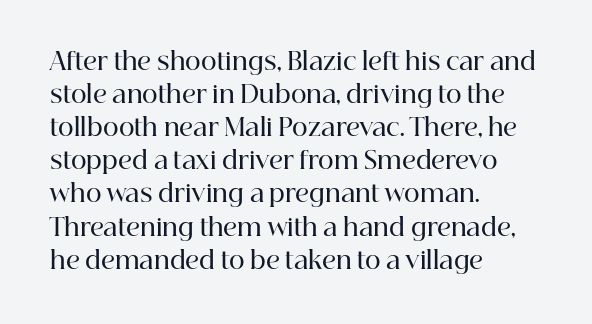
Q: Is the text bold? A: Semi-bold.
Q: Is the text italic (slanted)? A: No, it is upright.
Q: Is the text underlined? A: No.
Q: How is the paragraph aligned? A: Left-aligned.
Q: Is the spacing between letters normal or unusually wide? A: Normal.
Q: Is the spacing between lines tight, normal or loose? A: Normal.
